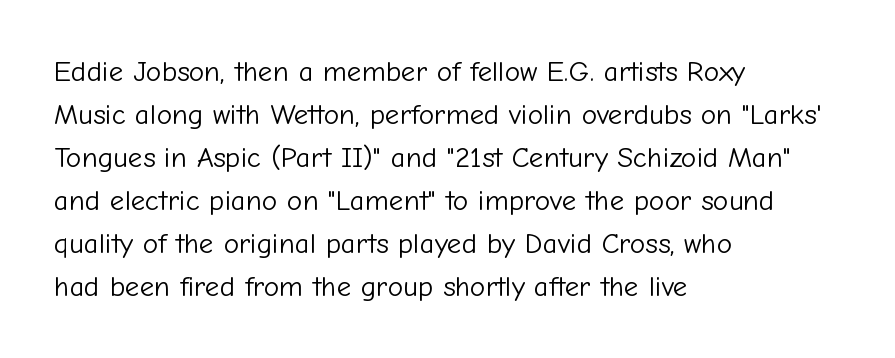
{"serif": "no", "italic": "no", "bold": "no", "weight": "light", "width": "normal", "stroke_contrast": "low", "x_height": "medium", "monospaced": "no", "underline": "no", "align": "left", "line_spacing": "normal", "line_spacing_ratio": 1.48, "letter_spacing": "normal", "letter_spacing_em": 0.0, "glyph_px": 29}
